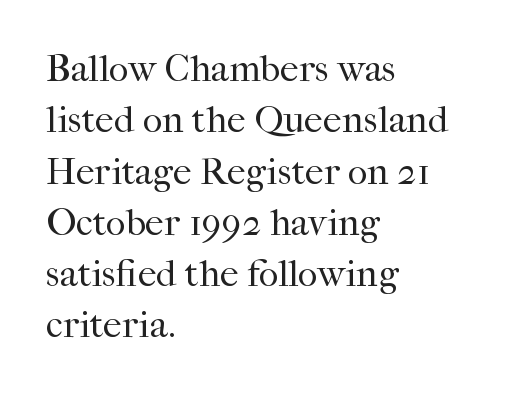
{"serif": "yes", "italic": "no", "bold": "no", "weight": "regular", "width": "normal", "stroke_contrast": "high", "x_height": "medium", "monospaced": "no", "underline": "no", "align": "left", "line_spacing": "normal", "line_spacing_ratio": 1.35, "letter_spacing": "normal", "letter_spacing_em": 0.0, "glyph_px": 38}
